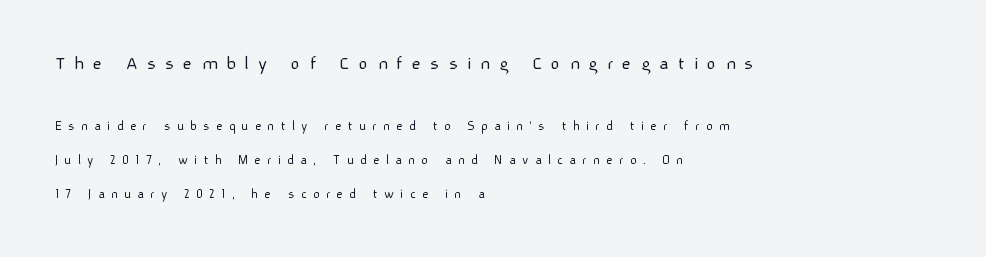
Regarding leading, the lines here are spaced well apart. This layout puts the oversized block above and the modest block below. Stems and bowls with no extra thickness — not bold. The ragged edge is on the right, which tells us the setting is flush left. Students, note that the glyphs here are deliberately spaced far apart. Words float on clear page, feet unadorned.
